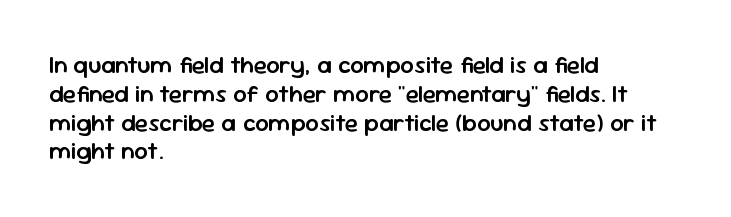
The image shows 24 px text type, upright; set left-aligned, line spacing 1.2x, normal letter spacing, not underlined.
